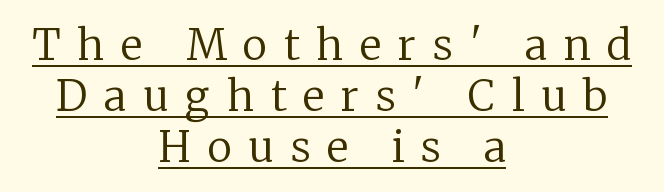
Q: Is the text bold? A: No.
Q: Is the text italic (slanted)? A: No, it is upright.
Q: Is the typeface a serif or a sans-serif typeface? A: Serif.
Q: Is the text underlined? A: Yes.
Q: How is the paragraph aligned? A: Centered.
Q: Is the spacing between letters normal or unusually wide? A: Unusually wide.
Q: Width (condensed, normal, or wide)? A: Normal.
Q: Stroke contrast? A: Low.
Q: x-height? A: Medium.
Q: Monospaced? A: No.
